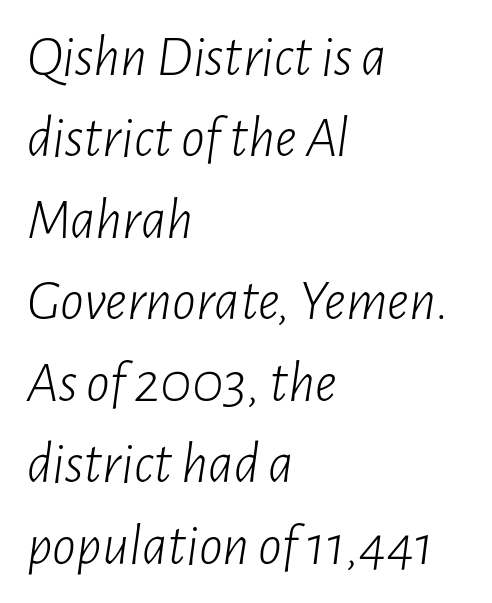
{"italic": "yes", "lean": "right", "slant_degrees": 7, "bold": "no", "weight": "light", "width": "condensed", "stroke_contrast": "low", "x_height": "medium", "monospaced": "no", "underline": "no", "align": "left", "line_spacing": "normal", "line_spacing_ratio": 1.38, "letter_spacing": "normal", "letter_spacing_em": 0.0, "glyph_px": 59}
